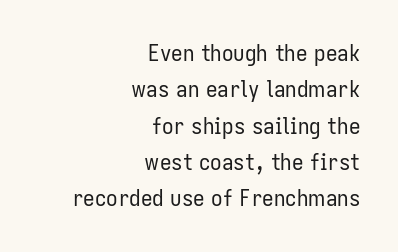
{"italic": "no", "bold": "no", "underline": "no", "align": "right", "line_spacing": "normal", "line_spacing_ratio": 1.58, "letter_spacing": "normal", "letter_spacing_em": 0.0, "glyph_px": 23}
